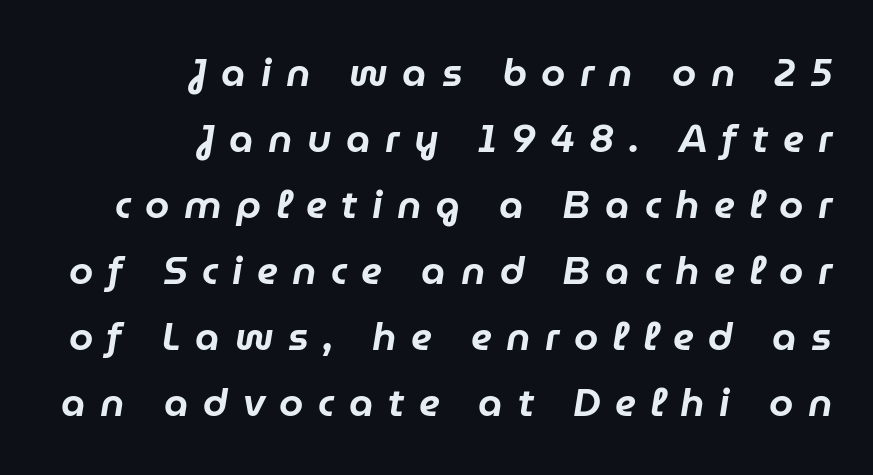
{"italic": "yes", "lean": "right", "slant_degrees": 9, "width": "normal", "stroke_contrast": "low", "x_height": "medium", "monospaced": "no", "underline": "no", "align": "right", "line_spacing": "normal", "line_spacing_ratio": 1.69, "letter_spacing": "wide", "letter_spacing_em": 0.37, "glyph_px": 39}
